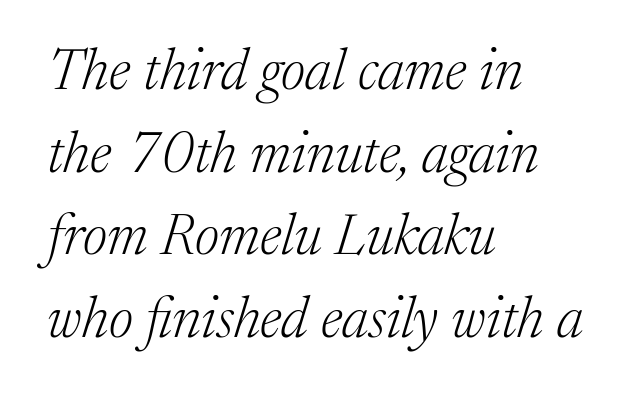
The image shows 57 px light serif type, italic (leaning right); set left-aligned, normal line spacing (1.45x), normal letter spacing, not underlined; medium stroke contrast and a medium x-height.
